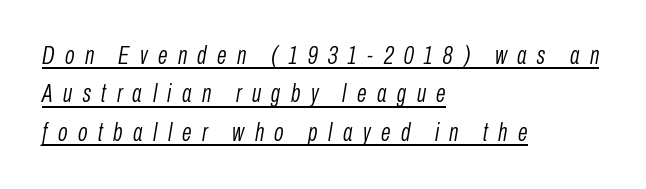
Short and long lines alike share a common starting point at left. Observe the lean: these are italic letterforms. Is the type heavy? It reads as light-to-regular instead. Students, observe: this is what conventionally led text looks like. The letterforms stand isolated, each surrounded by extra space.
